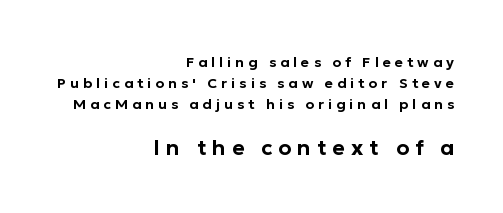
Q: Is the text italic (slanted)? A: No, it is upright.
Q: Is the text underlined? A: No.
Q: How is the paragraph aligned? A: Right-aligned.
Q: Is the spacing between letters normal or unusually wide? A: Unusually wide.
Q: Is the spacing between lines tight, normal or loose? A: Normal.
Q: Which block of text is set in a larger size, the first (top) or the second (bottom)? A: The second (bottom) one.
